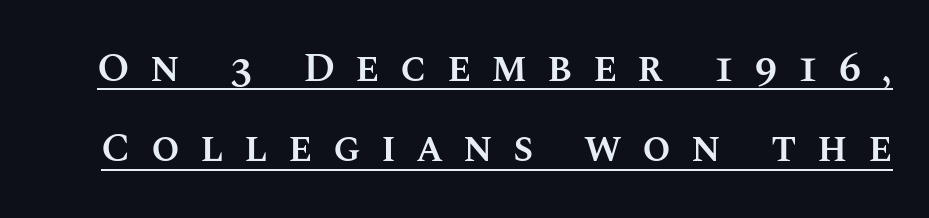
{"italic": "no", "bold": "semi", "weight": "semibold", "width": "normal", "stroke_contrast": "medium", "x_height": "large", "monospaced": "no", "underline": "yes", "line_spacing": "loose", "line_spacing_ratio": 1.96, "letter_spacing": "wide", "letter_spacing_em": 0.49, "glyph_px": 41}
